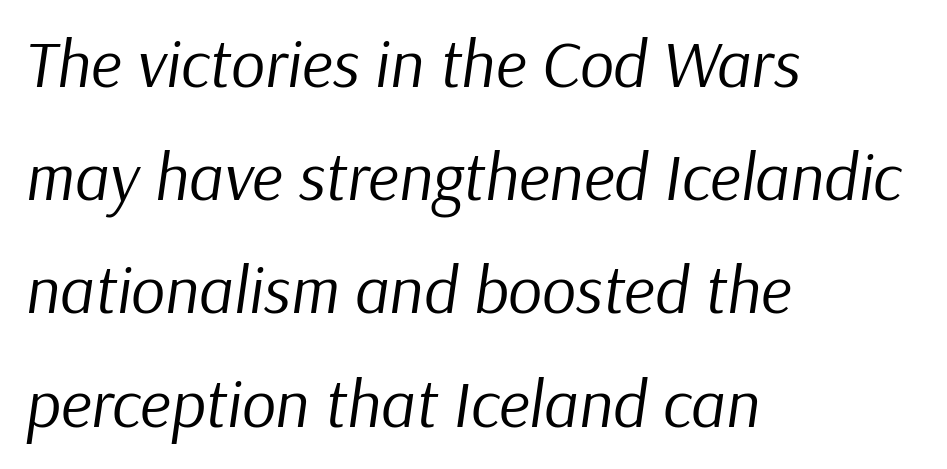
The image shows 67 px regular-weight type, italic (leaning right); set left-aligned, normal line spacing (1.69x), normal letter spacing, not underlined; low stroke contrast and a medium x-height.
